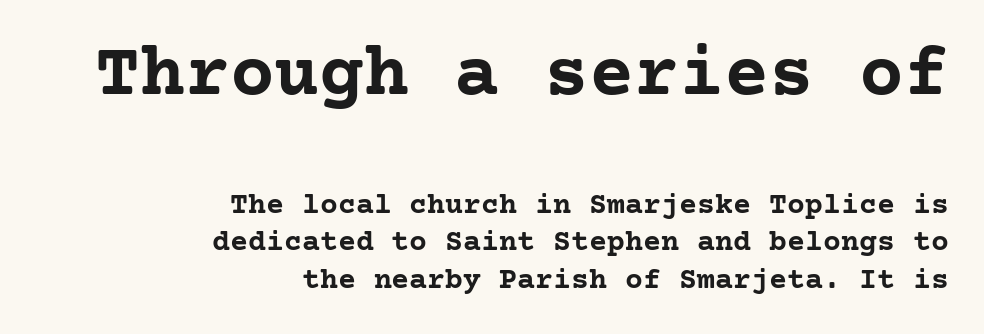
The image shows 75 px semibold serif type, upright; set right-aligned, normal line spacing (1.25x), normal letter spacing, not underlined; the first (top) block is 2.5x larger; low stroke contrast and a medium x-height.
